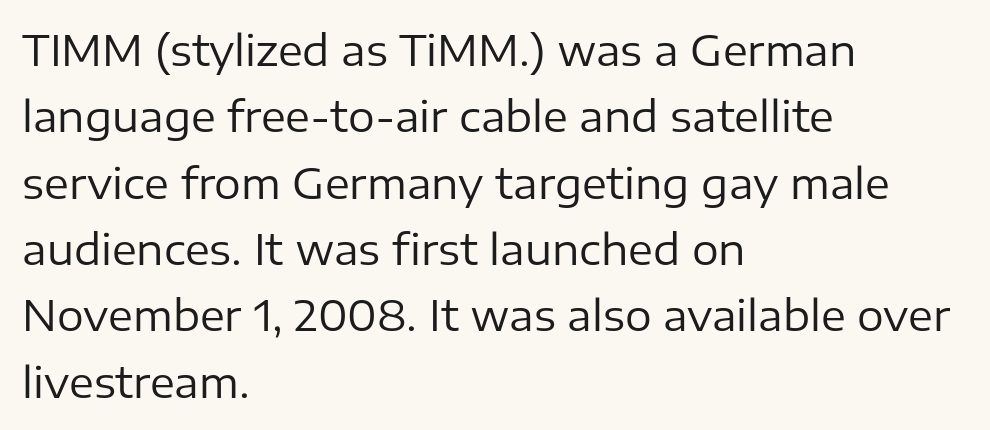
Does the leading feel generous? No, just average. The rendering uses natural spacing where letterforms have individual widths. These lines keep a tight, regular rhythm from letter to letter. The paragraph shown leans on its left margin. Weight class: somewhere from thin through regular.
